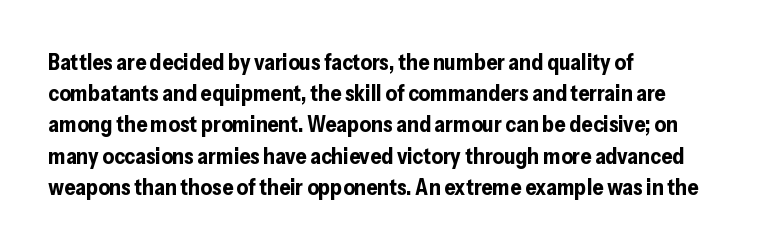
The image shows 22 px bold type, upright; set left-aligned, normal line spacing (1.42x), normal letter spacing, not underlined.
